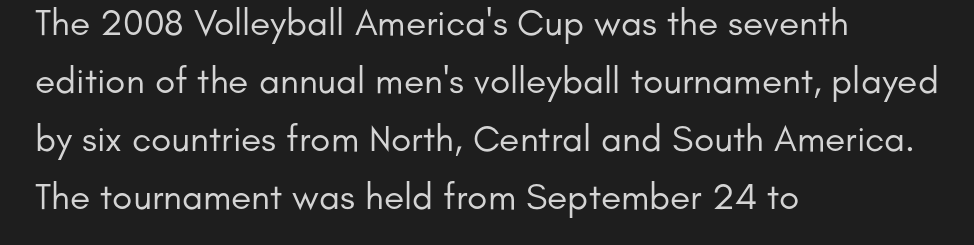
The image shows 37 px regular-weight sans-serif type, upright; set left-aligned, normal line spacing (1.57x), normal letter spacing, not underlined; low stroke contrast and a small x-height.
